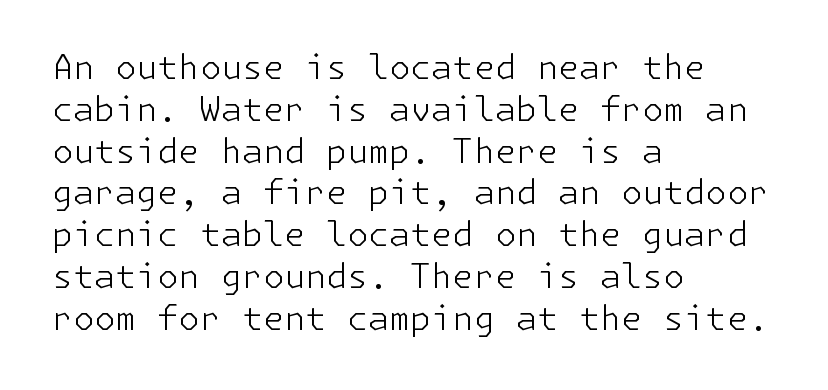
To sum up the face: it is a sans, with no serifs. Compared with typical body copy, the letter spacing here is the same. Weight: not bold — regular or lighter. The setting favours the left margin, as ordinary paragraphs usually do.
